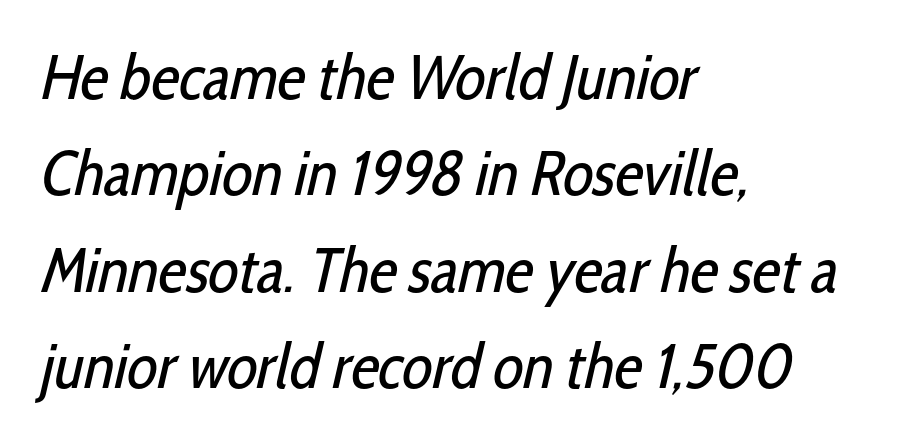
The image shows 63 px regular-weight, condensed sans-serif type; set left-aligned, normal line spacing (1.53x), normal letter spacing, not underlined; low stroke contrast and a medium x-height.
